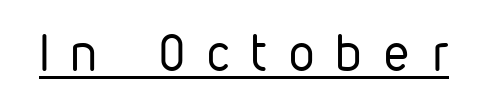
There is plenty of visible air inserted between adjacent glyphs. Does the type have serifs? No, each stem ends abruptly. This is underlined copy, the kind a proofreader might mark for attention. A typesetter would call this proportional, since set widths differ per character. Tall strokes in this sample are plumb rather than angled.
